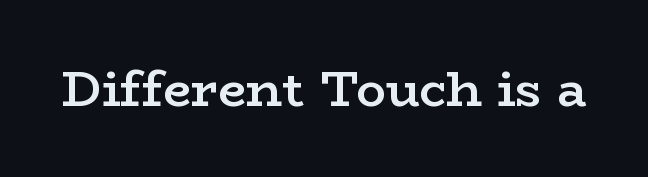
Q: Is the text bold? A: Semi-bold.
Q: Is the text italic (slanted)? A: No, it is upright.
Q: Is the typeface a serif or a sans-serif typeface? A: Serif.
Q: Is the text underlined? A: No.
Q: Is the spacing between letters normal or unusually wide? A: Normal.
Q: Width (condensed, normal, or wide)? A: Wide.
Q: Stroke contrast? A: Low.
Q: x-height? A: Medium.
Q: Monospaced? A: No.
